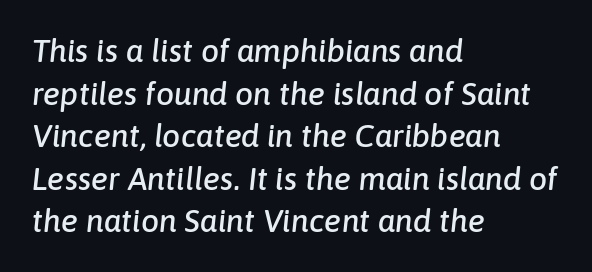
The image shows 32 px text type, italic (leaning right); set left-aligned, normal line spacing (1.33x), normal letter spacing, not underlined; low stroke contrast and a medium x-height.
